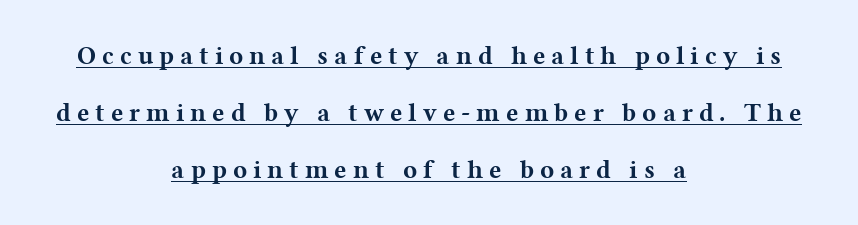
{"italic": "no", "bold": "yes", "underline": "yes", "align": "center", "line_spacing": "loose", "line_spacing_ratio": 2.19, "letter_spacing": "wide", "letter_spacing_em": 0.23, "glyph_px": 26}
